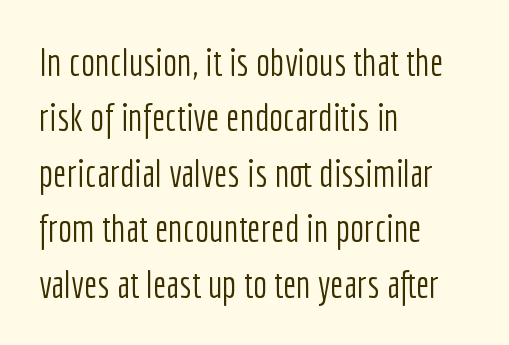
The line texture is even and compact thanks to regular tracking. Has an underline been added? It has not. The passage shown is typed in a proportional face where columns would drift. The lettering holds an erect, upright posture throughout. Vertical stems look standard width or narrower in stroke.
